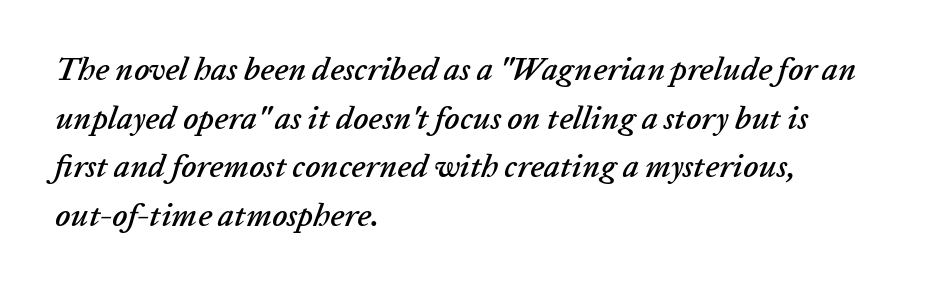
Q: Is the text italic (slanted)? A: Yes, it leans right by about 20 degrees.
Q: Is the text underlined? A: No.
Q: How is the paragraph aligned? A: Left-aligned.
Q: Is the spacing between letters normal or unusually wide? A: Normal.
Q: Is the spacing between lines tight, normal or loose? A: Normal.
Q: Width (condensed, normal, or wide)? A: Normal.
Q: Stroke contrast? A: Low.
Q: x-height? A: Medium.
Q: Monospaced? A: No.
